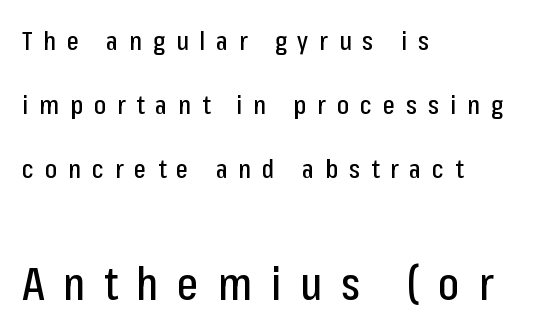
{"serif": "no", "italic": "no", "width": "condensed", "stroke_contrast": "low", "x_height": "medium", "monospaced": "no", "underline": "no", "align": "left", "line_spacing": "loose", "line_spacing_ratio": 2.47, "letter_spacing": "wide", "letter_spacing_em": 0.42, "larger_block": "second", "size_ratio": 1.73, "glyph_px": 45}
